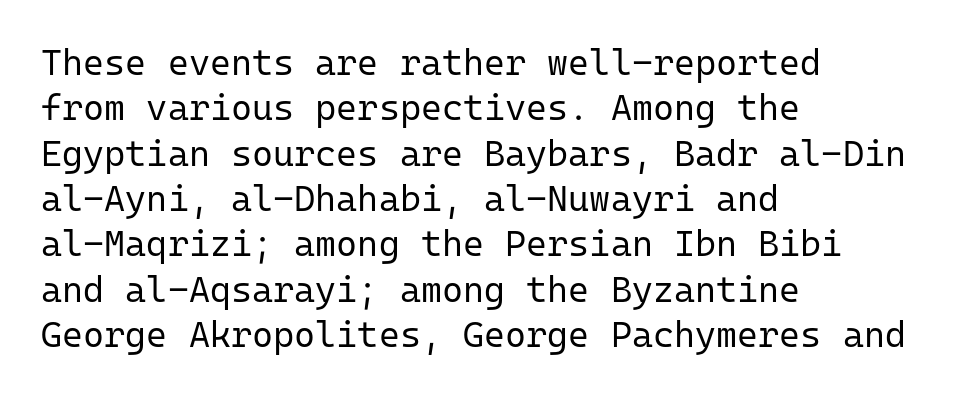
{"serif": "no", "italic": "no", "bold": "no", "weight": "regular", "width": "normal", "stroke_contrast": "low", "x_height": "medium", "monospaced": "yes", "underline": "no", "align": "left", "line_spacing": "normal", "line_spacing_ratio": 1.26, "letter_spacing": "normal", "letter_spacing_em": 0.0, "glyph_px": 36}
